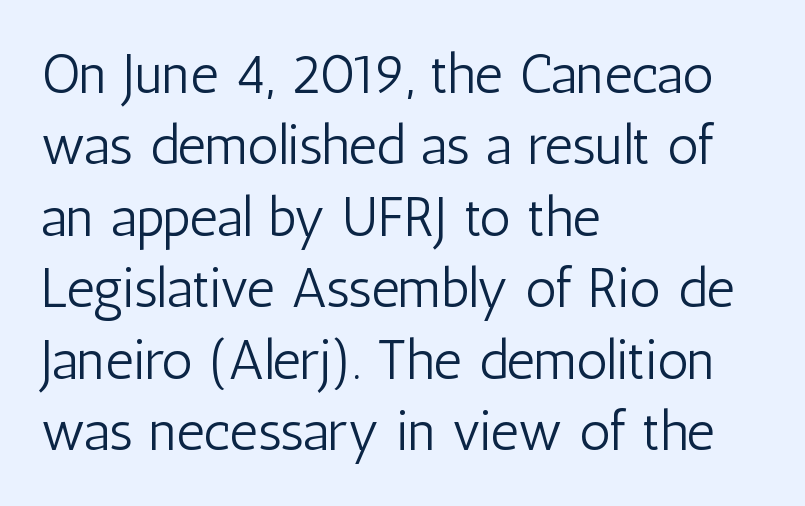
Ordinary non-slanted type is in use. A typesetter would call this zero additional tracking. Rule under the text: the space is simply empty. The letters advance in unequal steps, a hallmark of proportional type.
